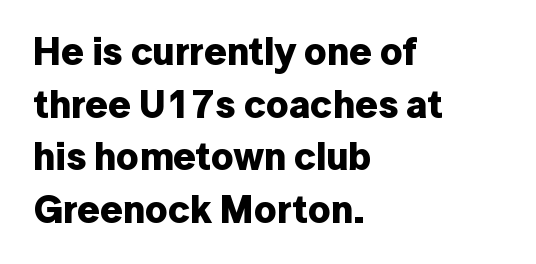
{"serif": "no", "italic": "no", "bold": "yes", "weight": "bold", "width": "normal", "stroke_contrast": "low", "x_height": "medium", "monospaced": "no", "underline": "no", "align": "left", "line_spacing": "normal", "line_spacing_ratio": 1.35, "letter_spacing": "normal", "letter_spacing_em": 0.0, "glyph_px": 39}
